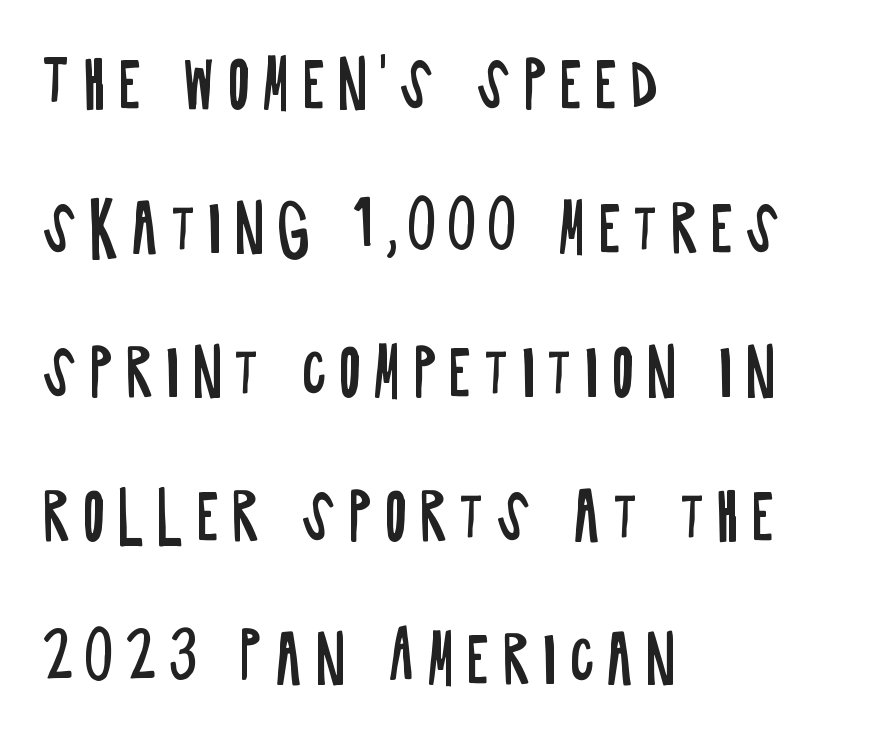
The image shows 62 px regular-weight, condensed sans-serif type, upright; set left-aligned, loose line spacing (2.32x), not underlined; low stroke contrast and a large x-height.
